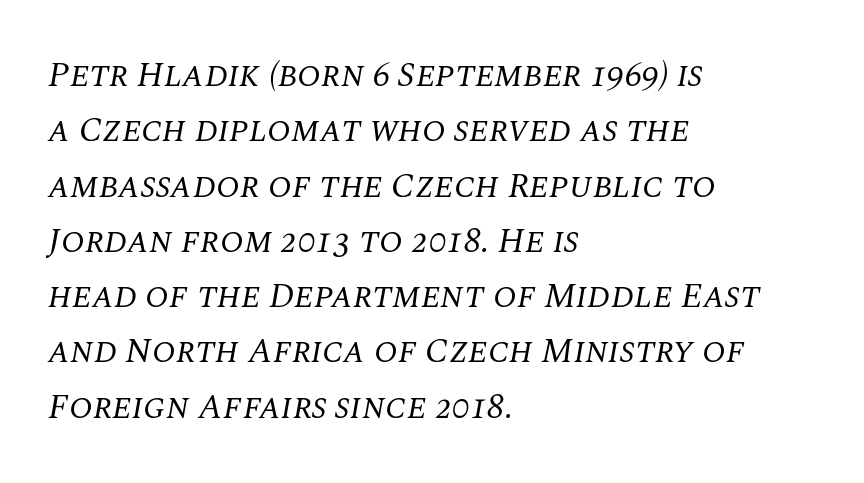
These lines are composed in type with serifs. If you drew a ruler down the left edge, every line would touch it. Unmarked baselines from the first word to the last. These glyphs show unthickened strokes, regular width or finer.
